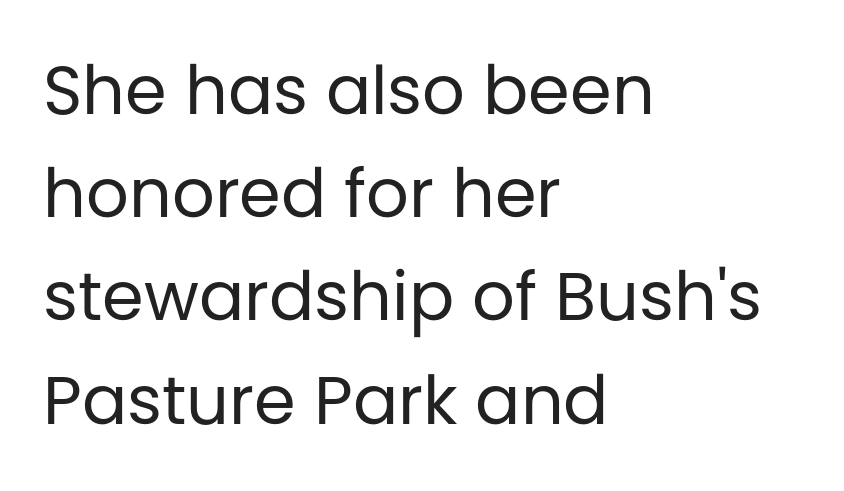
The image shows 67 px regular-weight sans-serif type, upright; set left-aligned, normal line spacing (1.54x), normal letter spacing, not underlined; low stroke contrast and a large x-height.
